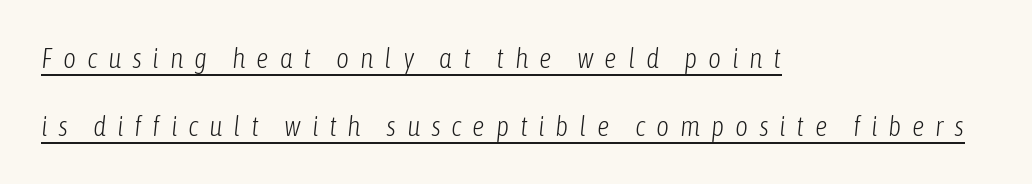
Q: Is the text bold? A: No.
Q: Is the text italic (slanted)? A: Yes, it leans right by about 6 degrees.
Q: Is the text underlined? A: Yes.
Q: How is the paragraph aligned? A: Left-aligned.
Q: Is the spacing between letters normal or unusually wide? A: Unusually wide.
Q: Is the spacing between lines tight, normal or loose? A: Loose.
Q: Width (condensed, normal, or wide)? A: Condensed.
Q: Stroke contrast? A: Low.
Q: x-height? A: Medium.
Q: Monospaced? A: No.
